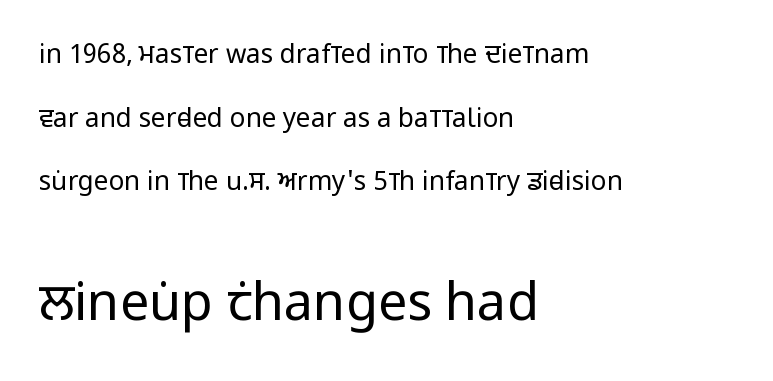
The image shows 52 px regular-weight, condensed sans-serif type, upright; set left-aligned, loose line spacing (2.45x), normal letter spacing, not underlined; the second (bottom) block is 2.0x larger; low stroke contrast and a large x-height.
